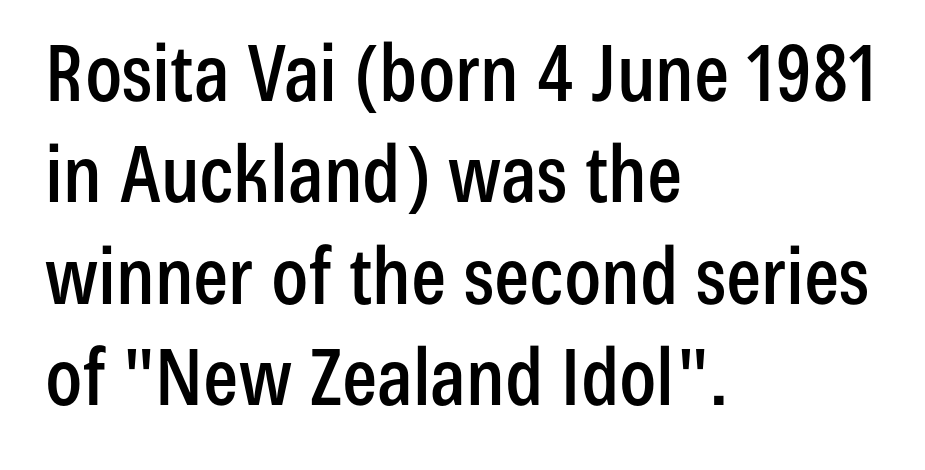
{"serif": "no", "italic": "no", "width": "condensed", "stroke_contrast": "low", "x_height": "medium", "monospaced": "no", "underline": "no", "align": "left", "line_spacing": "normal", "line_spacing_ratio": 1.3, "letter_spacing": "normal", "letter_spacing_em": 0.0, "glyph_px": 78}
